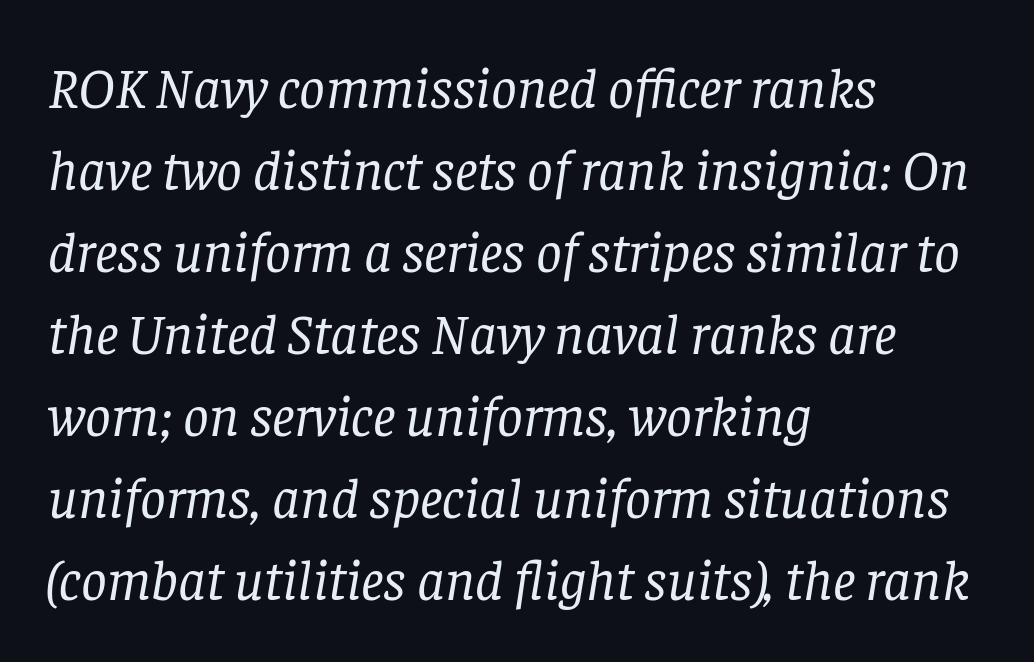
The image shows 57 px regular-weight serif type, italic (leaning right); set left-aligned, normal line spacing (1.44x), normal letter spacing, not underlined; low stroke contrast and a large x-height.
